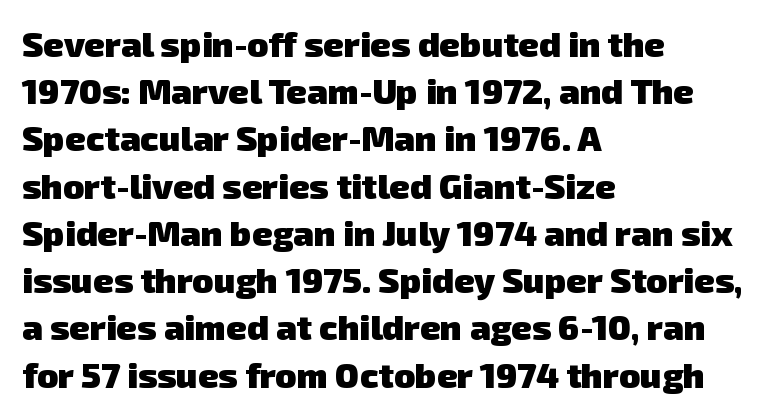
{"serif": "no", "bold": "yes", "weight": "heavy", "width": "normal", "stroke_contrast": "low", "x_height": "medium", "monospaced": "no", "underline": "no", "align": "left", "line_spacing": "normal", "line_spacing_ratio": 1.35, "letter_spacing": "normal", "letter_spacing_em": 0.0, "glyph_px": 35}
